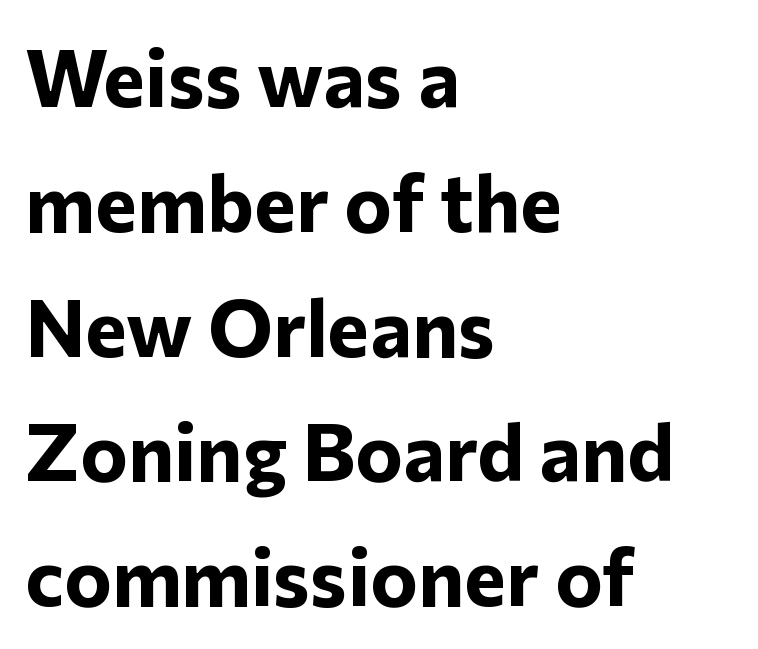
{"serif": "no", "italic": "no", "bold": "yes", "weight": "bold", "width": "normal", "stroke_contrast": "low", "x_height": "medium", "monospaced": "no", "underline": "no", "align": "left", "line_spacing": "normal", "line_spacing_ratio": 1.56, "letter_spacing": "normal", "letter_spacing_em": 0.0, "glyph_px": 80}
